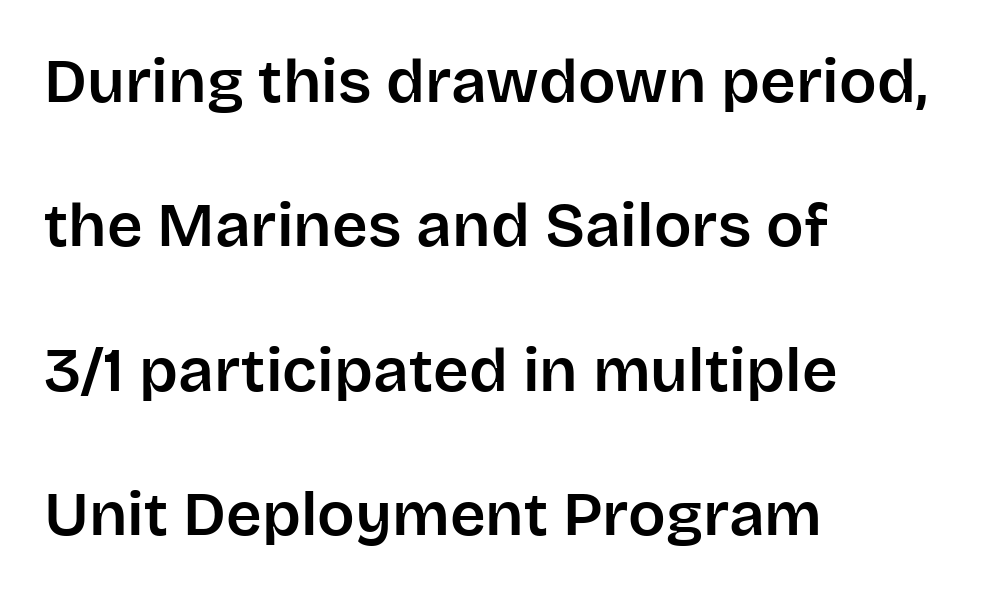
The image shows 62 px sans-serif type, upright; set left-aligned, loose line spacing (2.33x), normal letter spacing, not underlined; low stroke contrast and a large x-height.
